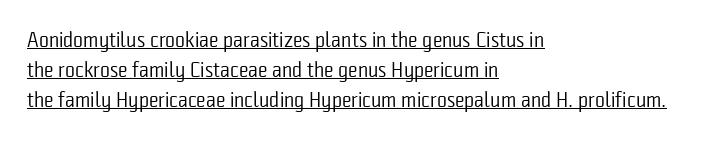
Q: Is the text bold? A: No.
Q: Is the text italic (slanted)? A: No, it is upright.
Q: Is the text underlined? A: Yes.
Q: How is the paragraph aligned? A: Left-aligned.
Q: Is the spacing between letters normal or unusually wide? A: Normal.
Q: Is the spacing between lines tight, normal or loose? A: Normal.
